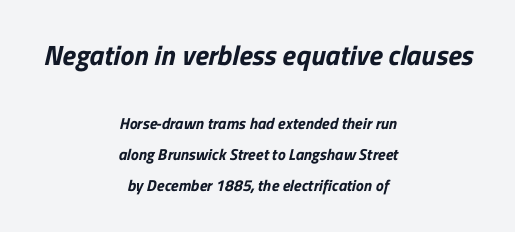
The image shows 28 px sans-serif type; set centered, loose line spacing (1.95x), normal letter spacing, not underlined; the first (top) block is 1.75x larger; low stroke contrast and a medium x-height.
